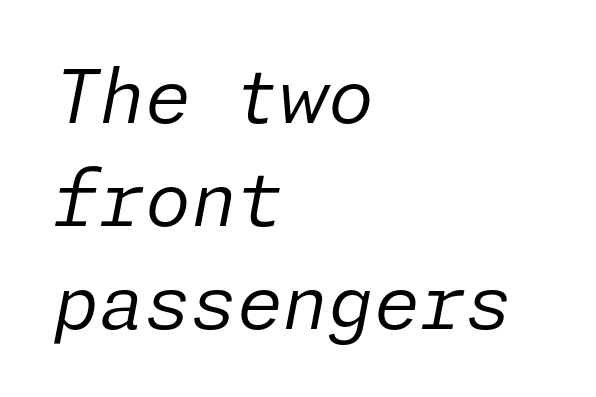
The paragraph shown leans on its left margin. Stroke thickness stays within the range of a standard reading face or lighter. The zone under the glyphs is completely vacant. Inter-character spacing is left at the font's built-in metrics.
